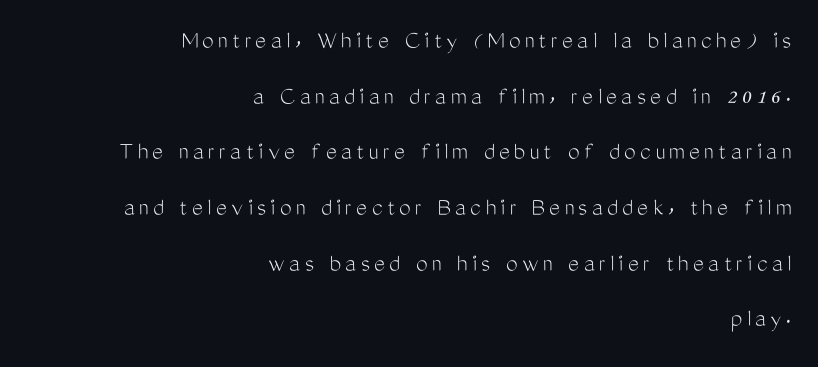
Line spacing here is loose. Caption: multi-line text, flush right, ragged left. This reads as an unemphasized weight, regular at the heaviest. The letters stand upright; this is a roman face. Rule under the text: the space is simply empty.
